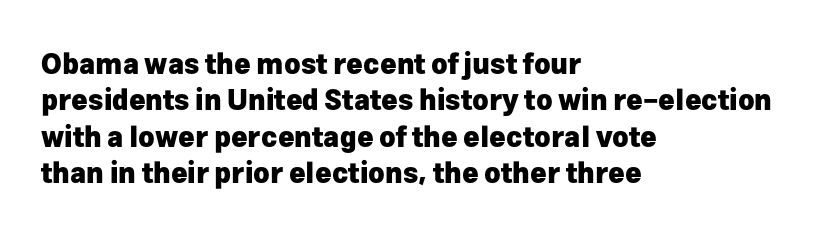
The image shows 28 px heavy sans-serif type, upright; set left-aligned, normal line spacing (1.3x), normal letter spacing, not underlined; low stroke contrast and a medium x-height.
